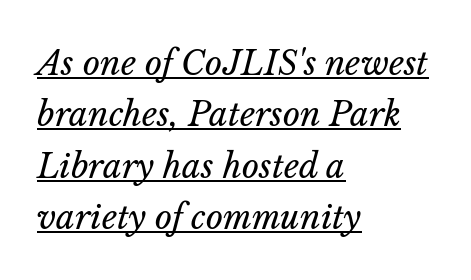
The space between consecutive lines is moderate. The lettering tilts uniformly, giving the passage an italic look. Horizontal alignment here is leftward, the default for most running prose. These lines keep a tight, regular rhythm from letter to letter. Do the characters align in a grid? No, the font is proportional. These glyphs show unthickened strokes, regular width or finer.
